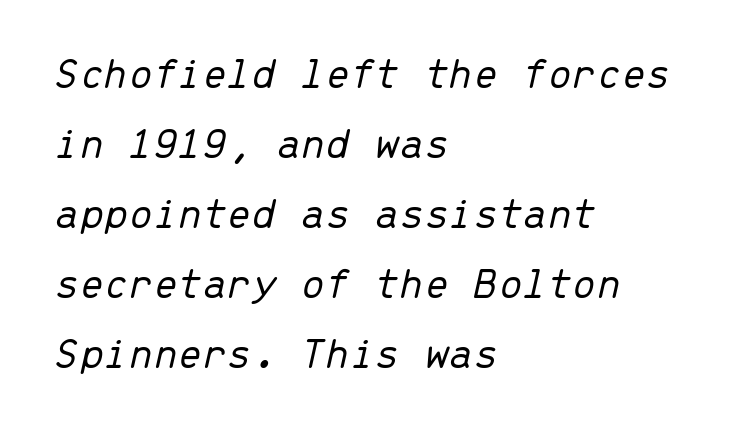
No chunkiness to these letters — they're not bold. Inter-character spacing is left at the font's built-in metrics. These lines are rendered in a fixed-pitch font. Casual observation: everything's shoved over to the left. Leading: standard. If you drew a line through each stem, it would be angled.
